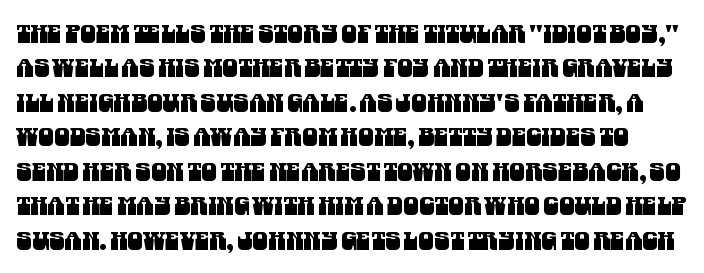
A typesetter would call this zero additional tracking. Nobody drew a line under any word here. Regarding leading, the lines here are spaced in the standard way.
